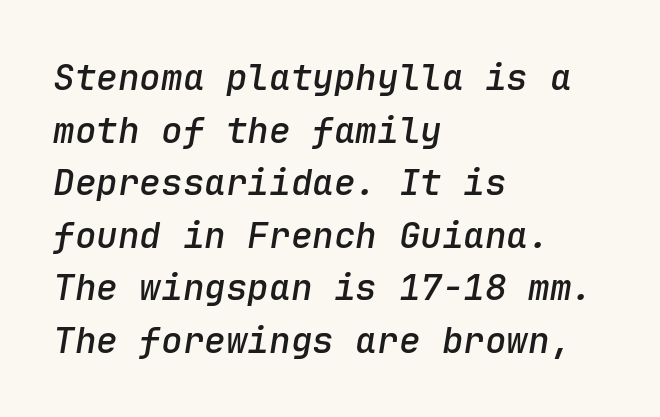
Q: Is the text bold? A: Semi-bold.
Q: Is the text italic (slanted)? A: Yes, it leans right by about 9 degrees.
Q: Is the text underlined? A: No.
Q: How is the paragraph aligned? A: Left-aligned.
Q: Is the spacing between letters normal or unusually wide? A: Normal.
Q: Is the spacing between lines tight, normal or loose? A: Normal.
Q: Width (condensed, normal, or wide)? A: Normal.
Q: Stroke contrast? A: Low.
Q: x-height? A: Medium.
Q: Monospaced? A: Yes.
